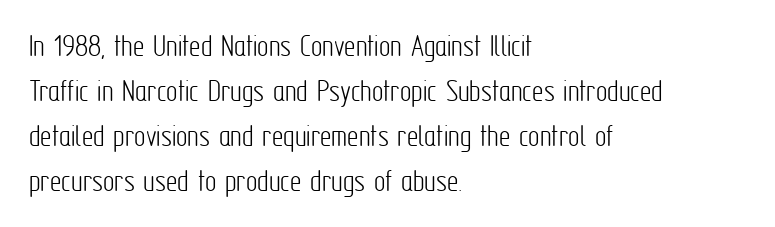
Stems here are at most as thick as an everyday book face. Note: no serifs on the glyphs. Descenders are the only things crossing below the line. Layout note: lines flush left. How would I describe the line gaps? Plain and ordinary.
